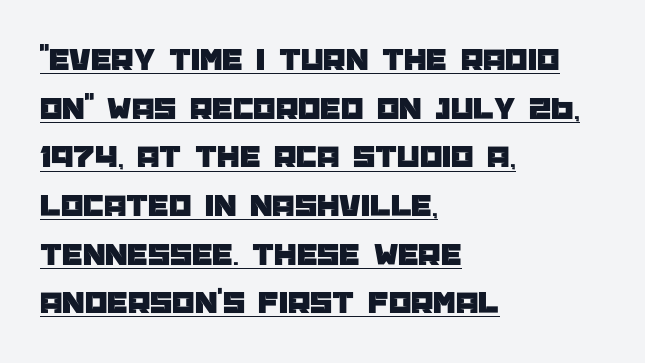
Q: Is the text italic (slanted)? A: No, it is upright.
Q: Is the typeface a serif or a sans-serif typeface? A: Sans-serif.
Q: Is the text underlined? A: Yes.
Q: How is the paragraph aligned? A: Left-aligned.
Q: Is the spacing between letters normal or unusually wide? A: Normal.
Q: Is the spacing between lines tight, normal or loose? A: Normal.
Q: Width (condensed, normal, or wide)? A: Normal.
Q: Stroke contrast? A: Low.
Q: x-height? A: Large.
Q: Monospaced? A: No.
